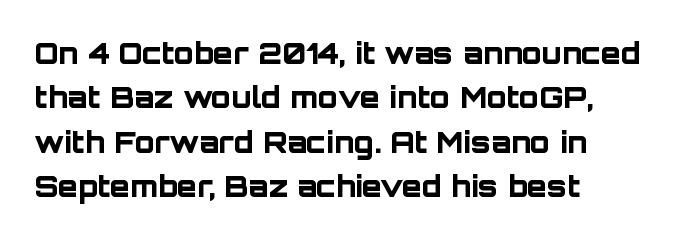
The image shows 29 px bold sans-serif type, upright; set left-aligned, normal line spacing (1.53x), normal letter spacing, not underlined; low stroke contrast and a large x-height.
